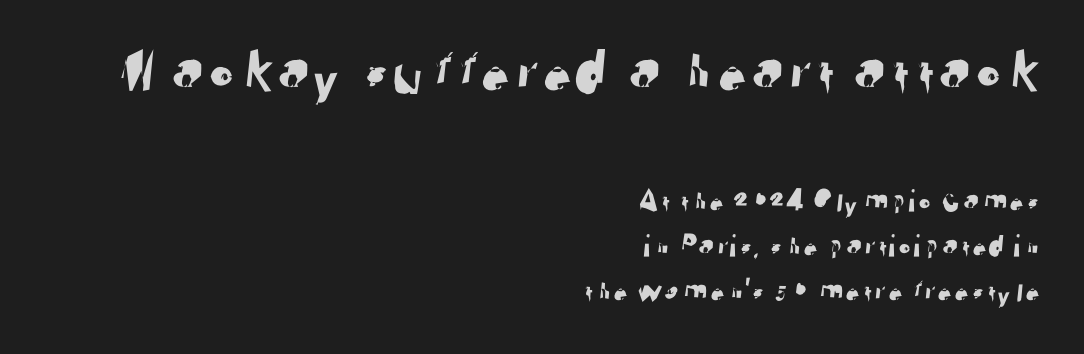
The rendering uses natural spacing where letterforms have individual widths. Rows of type keep a routine distance in the vertical direction. A student would notice the top passage is typeset larger than what follows. The line texture is even and compact thanks to regular tracking. Examine the stroke ends and you'll find no serifs.
